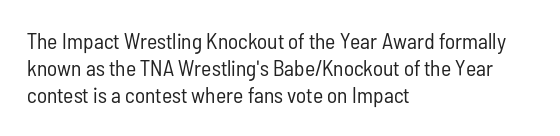
{"italic": "no", "bold": "no", "underline": "no", "align": "left", "line_spacing_ratio": 1.23, "letter_spacing": "normal", "letter_spacing_em": 0.0, "glyph_px": 22}
